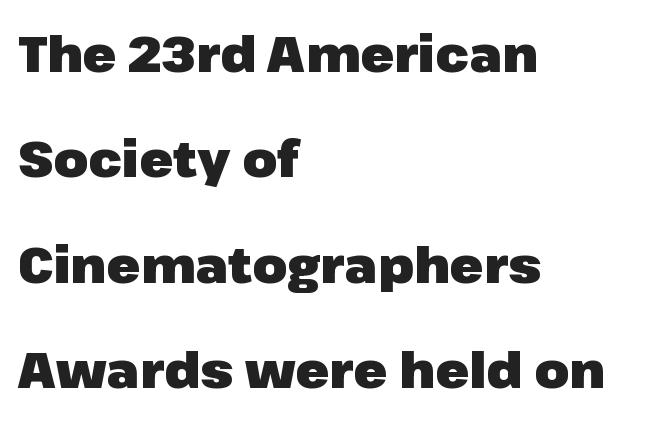
Q: Is the text bold? A: Yes.
Q: Is the text italic (slanted)? A: No, it is upright.
Q: Is the typeface a serif or a sans-serif typeface? A: Sans-serif.
Q: Is the text underlined? A: No.
Q: How is the paragraph aligned? A: Left-aligned.
Q: Is the spacing between letters normal or unusually wide? A: Normal.
Q: Is the spacing between lines tight, normal or loose? A: Loose.
Q: Width (condensed, normal, or wide)? A: Normal.
Q: Stroke contrast? A: Low.
Q: x-height? A: Medium.
Q: Monospaced? A: No.
